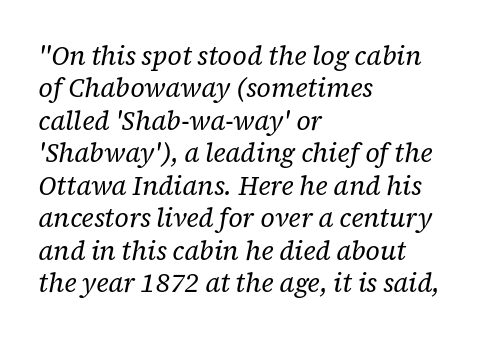
Tracking here is standard; glyphs follow each other at the usual distance. The passage shown is not bold in any degree. Interline gaps are of average width in this sample. It's the slanting kind of type. The lines in this sample share a left origin and differ only in where they stop. The foot of each line stays bare and open.
